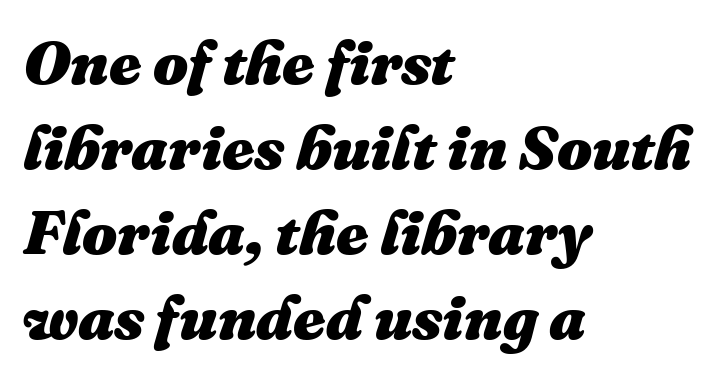
What stands out about the letter spacing? Nothing — it is the standard amount. Left-aligned paragraph, ragged on the right. Heavy-handed strokes throughout: this text is bold. Each letter keeps its own natural width here, so spacing adapts to shape. Yep, that's italic — everything's leaning. Students, observe: this is what conventionally led text looks like.
